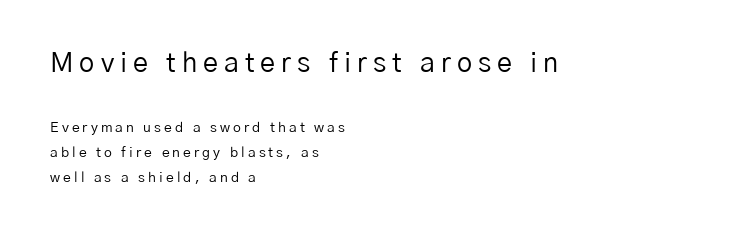
Display-style spreading of the glyphs; the letterfit is very open. The space directly below the letters is spotless. These glyphs show unthickened strokes, regular width or finer. A student would notice the top passage is typeset larger than what follows. The lines are quadded left. Quick note: not italic, upright.
